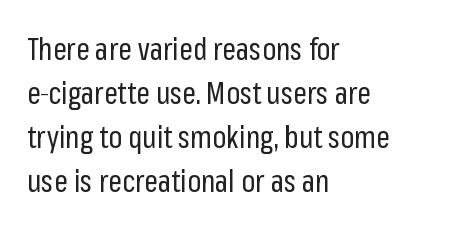
The image shows 30 px regular-weight, condensed sans-serif type, upright; set left-aligned, normal line spacing (1.47x), normal letter spacing, not underlined; low stroke contrast and a medium x-height.
